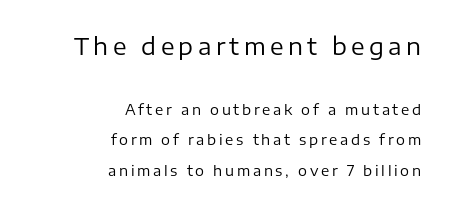
The image shows 23 px text type, upright; set right-aligned, loose line spacing (2.19x), not underlined; the first (top) block is 1.64x larger.
